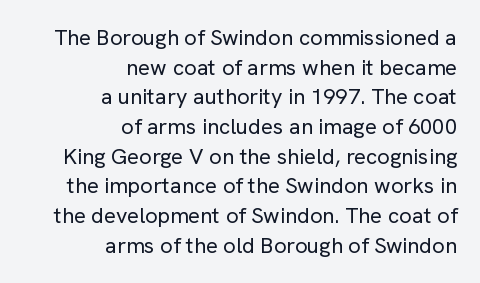
The image shows 22 px text type, upright; set right-aligned, normal line spacing (1.35x), normal letter spacing, not underlined.
